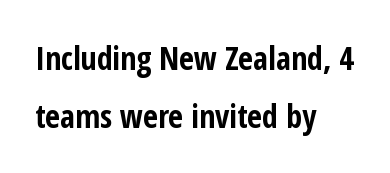
Q: Is the text bold? A: Yes.
Q: Is the text italic (slanted)? A: No, it is upright.
Q: Is the typeface a serif or a sans-serif typeface? A: Sans-serif.
Q: Is the text underlined? A: No.
Q: How is the paragraph aligned? A: Left-aligned.
Q: Is the spacing between letters normal or unusually wide? A: Normal.
Q: Width (condensed, normal, or wide)? A: Condensed.
Q: Stroke contrast? A: Low.
Q: x-height? A: Medium.
Q: Monospaced? A: No.
